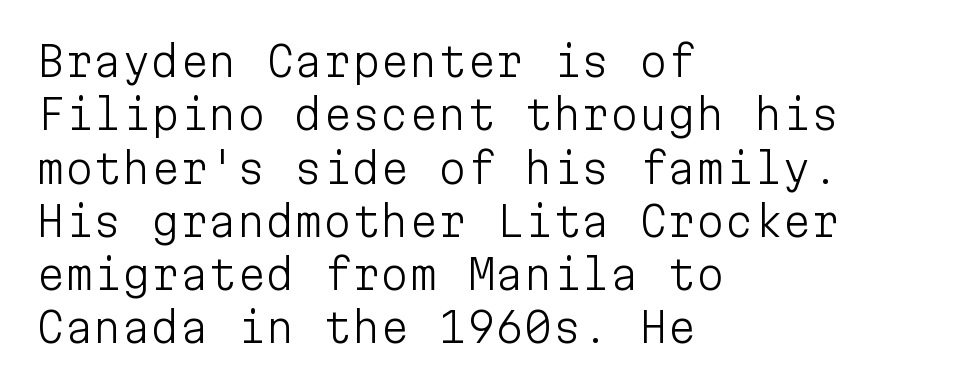
The image shows 41 px light sans-serif type, upright, monospaced; set left-aligned, normal line spacing (1.3x), normal letter spacing, not underlined; low stroke contrast and a medium x-height.
